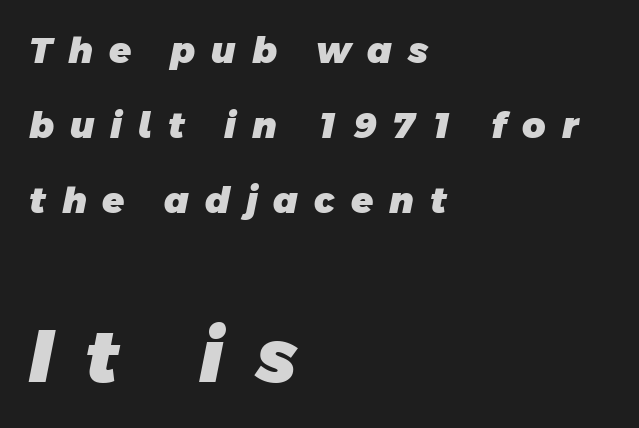
Q: Is the text bold? A: Yes.
Q: Is the typeface a serif or a sans-serif typeface? A: Sans-serif.
Q: Is the text underlined? A: No.
Q: How is the paragraph aligned? A: Left-aligned.
Q: Is the spacing between letters normal or unusually wide? A: Unusually wide.
Q: Is the spacing between lines tight, normal or loose? A: Loose.
Q: Which block of text is set in a larger size, the first (top) or the second (bottom)? A: The second (bottom) one.
Q: Width (condensed, normal, or wide)? A: Normal.
Q: Stroke contrast? A: Low.
Q: x-height? A: Large.
Q: Monospaced? A: No.
